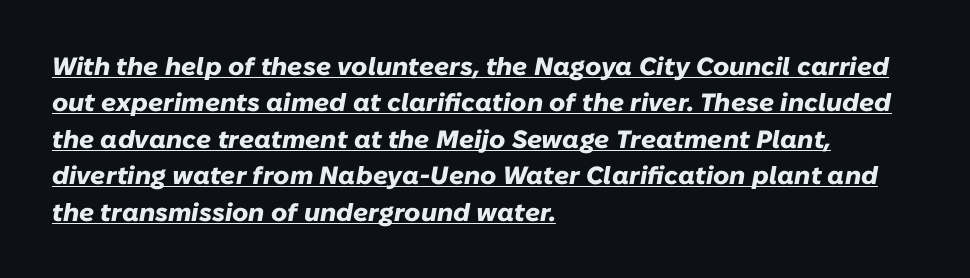
{"italic": "yes", "lean": "right", "slant_degrees": 10, "bold": "yes", "underline": "yes", "align": "left", "line_spacing": "normal", "line_spacing_ratio": 1.46, "letter_spacing": "normal", "letter_spacing_em": 0.0, "glyph_px": 25}
